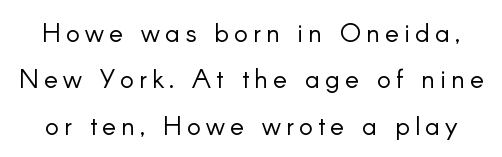
Q: Is the text bold? A: No.
Q: Is the text italic (slanted)? A: No, it is upright.
Q: Is the text underlined? A: No.
Q: Is the spacing between letters normal or unusually wide? A: Unusually wide.
